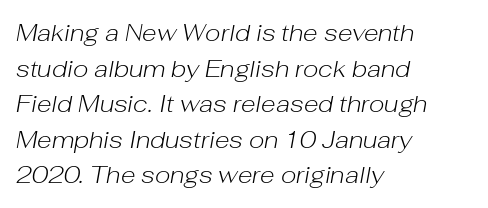
Q: Is the text bold? A: No.
Q: Is the text italic (slanted)? A: Yes, it leans right by about 10 degrees.
Q: Is the text underlined? A: No.
Q: How is the paragraph aligned? A: Left-aligned.
Q: Is the spacing between letters normal or unusually wide? A: Normal.
Q: Is the spacing between lines tight, normal or loose? A: Normal.
